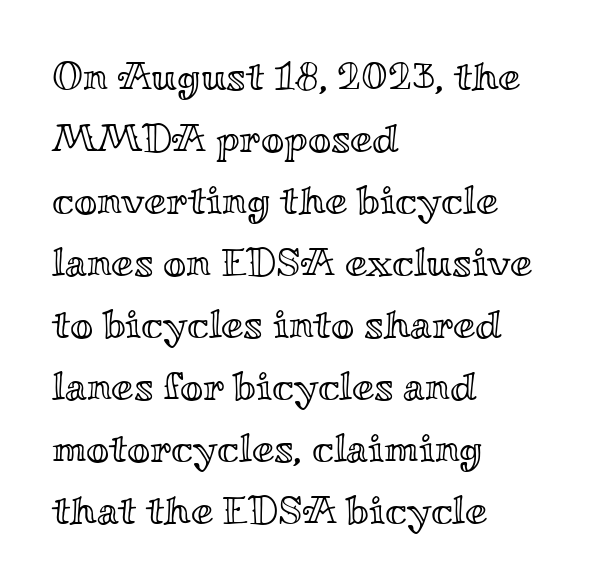
{"italic": "no", "width": "wide", "x_height": "small", "monospaced": "no", "underline": "no", "align": "left", "line_spacing": "normal", "line_spacing_ratio": 1.55, "letter_spacing": "normal", "letter_spacing_em": 0.0, "glyph_px": 40}
